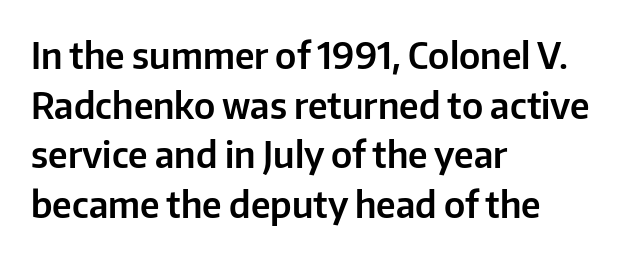
Q: Is the text italic (slanted)? A: No, it is upright.
Q: Is the typeface a serif or a sans-serif typeface? A: Sans-serif.
Q: Is the text underlined? A: No.
Q: How is the paragraph aligned? A: Left-aligned.
Q: Is the spacing between letters normal or unusually wide? A: Normal.
Q: Is the spacing between lines tight, normal or loose? A: Normal.
Q: Width (condensed, normal, or wide)? A: Normal.
Q: Stroke contrast? A: Low.
Q: x-height? A: Medium.
Q: Monospaced? A: No.
